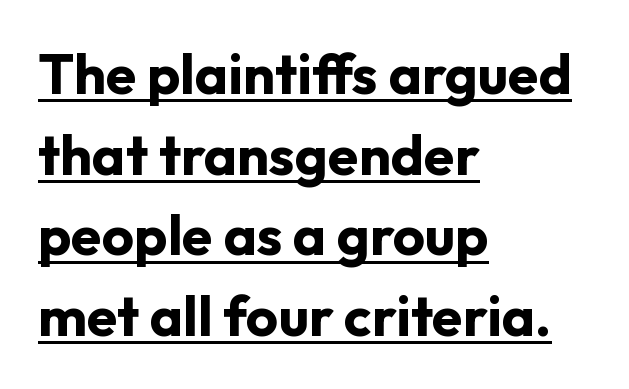
{"serif": "no", "italic": "no", "bold": "yes", "weight": "bold", "width": "normal", "stroke_contrast": "low", "x_height": "medium", "monospaced": "no", "underline": "yes", "align": "left", "line_spacing": "normal", "line_spacing_ratio": 1.44, "letter_spacing": "normal", "letter_spacing_em": 0.0, "glyph_px": 56}
